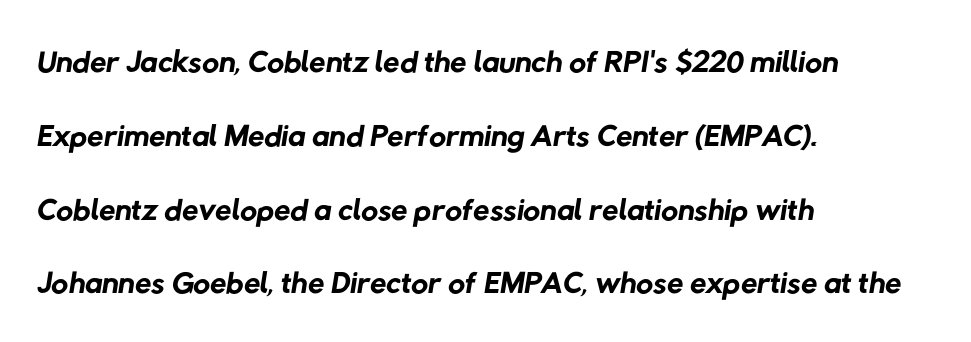
{"serif": "no", "bold": "no", "weight": "regular", "width": "normal", "stroke_contrast": "low", "x_height": "medium", "monospaced": "no", "underline": "no", "align": "left", "line_spacing": "normal", "line_spacing_ratio": 1.57, "letter_spacing": "normal", "letter_spacing_em": 0.0, "glyph_px": 47}
